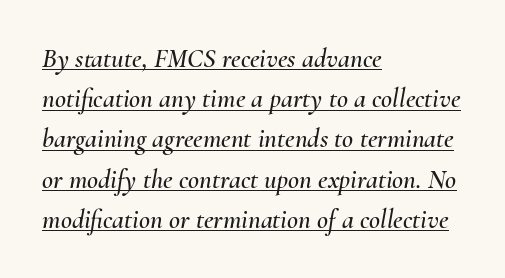
The image shows 27 px text type, italic (leaning right); set left-aligned, normal line spacing (1.49x), normal letter spacing, underlined.
